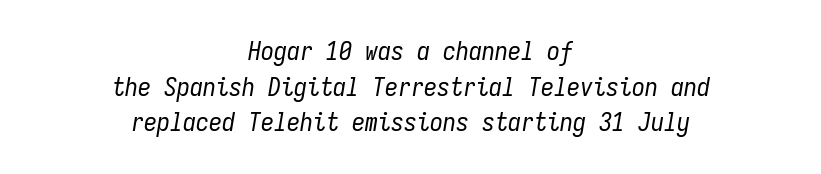
The image shows 26 px text type, italic (leaning right); set centered, normal line spacing (1.37x), normal letter spacing, not underlined.
